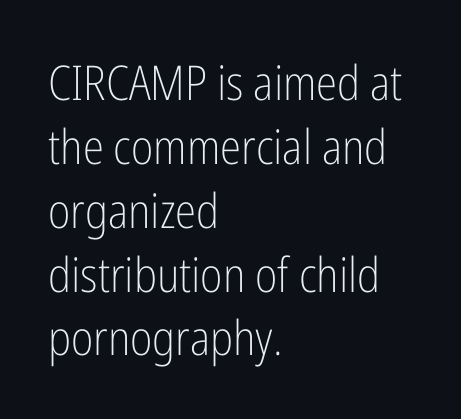
The image shows 48 px light, condensed sans-serif type, upright; set left-aligned, normal line spacing (1.33x), normal letter spacing, not underlined; low stroke contrast and a medium x-height.
